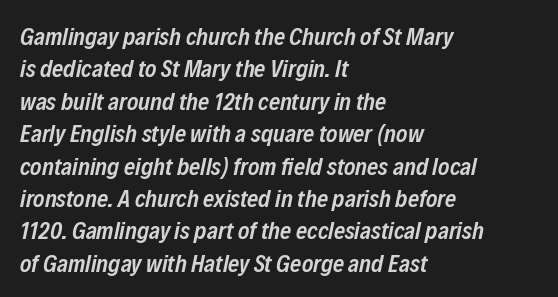
The image shows 24 px text type, italic (leaning right); set left-aligned, normal line spacing (1.35x), normal letter spacing, not underlined.
